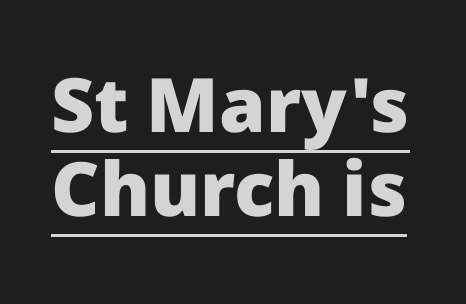
The face used here is proportionally spaced, like ordinary book or web type. The specimen includes a rule beneath the text block's lines. The type family on display is of the sans-serif kind. Reading down the column, the eye jumps only a short way to each next line. The rendering uses a bold face; every stroke is thick and dark. A typesetter would mark this as roman, not italic.
